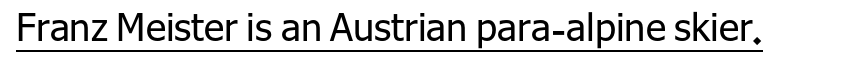
The image shows 38 px regular-weight sans-serif type, upright; set normal letter spacing, underlined; low stroke contrast and a medium x-height.
